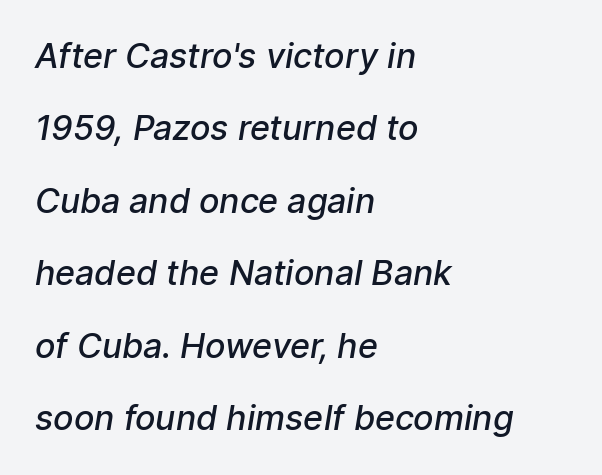
{"serif": "no", "bold": "semi", "weight": "semibold", "width": "normal", "stroke_contrast": "low", "x_height": "medium", "monospaced": "no", "underline": "no", "align": "left", "line_spacing": "loose", "line_spacing_ratio": 2.13, "letter_spacing": "normal", "letter_spacing_em": 0.0, "glyph_px": 34}
